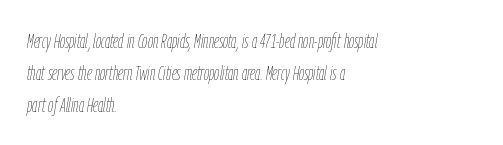
What's the leading like? Ordinary, nothing unusual. The strip under each line holds only bare page. Students, note that the glyphs here touch the page at normal intervals. This is not heavy type; no bold has been used.
